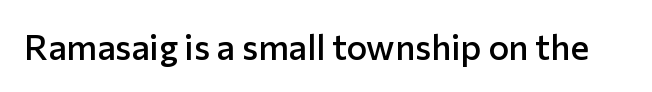
Q: Is the text bold? A: Semi-bold.
Q: Is the text italic (slanted)? A: No, it is upright.
Q: Is the typeface a serif or a sans-serif typeface? A: Sans-serif.
Q: Is the text underlined? A: No.
Q: Is the spacing between letters normal or unusually wide? A: Normal.
Q: Width (condensed, normal, or wide)? A: Normal.
Q: Stroke contrast? A: Low.
Q: x-height? A: Medium.
Q: Monospaced? A: No.
